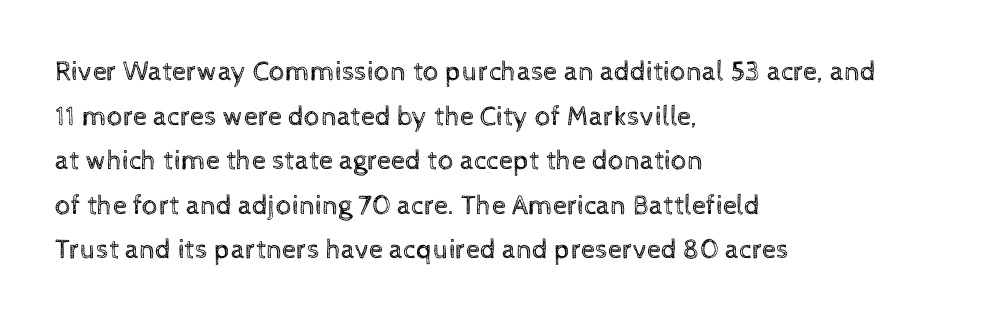
A typesetter would call this zero additional tracking. Stems here are at most as thick as an everyday book face. Reading down the column, the eye jumps a familiar distance to each next line. Designer's note — italics off, roman on. Short and long lines alike share a common starting point at left.
